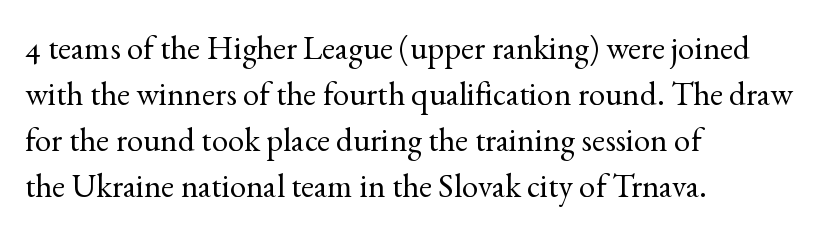
The image shows 33 px regular-weight serif type, upright; set left-aligned, normal line spacing (1.39x), normal letter spacing, not underlined; a small x-height.
